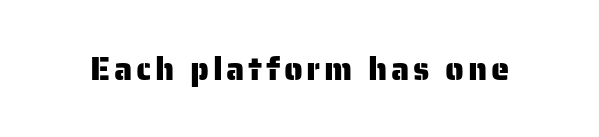
{"serif": "no", "italic": "no", "width": "normal", "stroke_contrast": "low", "x_height": "medium", "monospaced": "no", "underline": "no", "glyph_px": 33}
